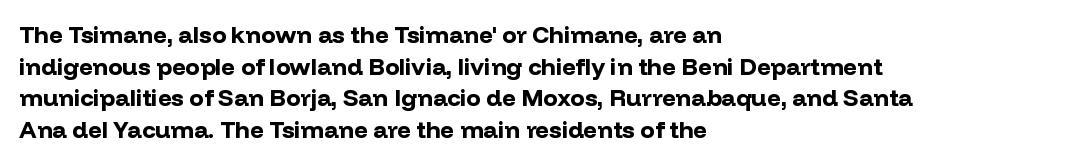
Honestly, the letter spacing is just normal — you wouldn't notice it. One glance says typical: line gaps are just what's usual. These lines stack with their left ends in a neat column. The type sits square on the baseline with zero lean. Descender tails drop into unmarked territory. How heavy is the stroke? Heavy — this is a bold.
